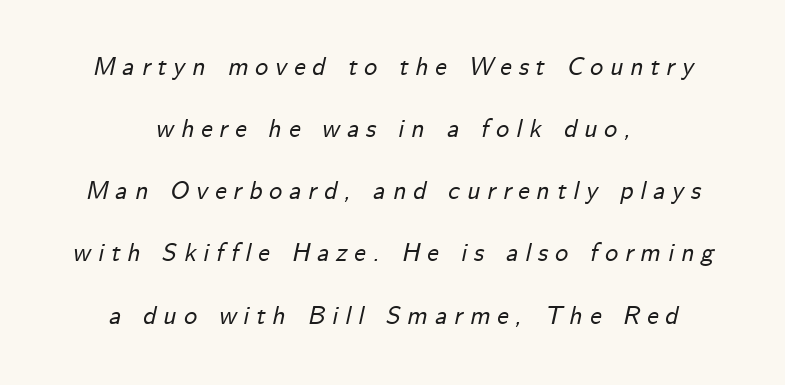
The image shows 26 px text type, italic (leaning right); set centered, loose line spacing (2.39x), unusually wide letter spacing (+0.26 em), not underlined.
